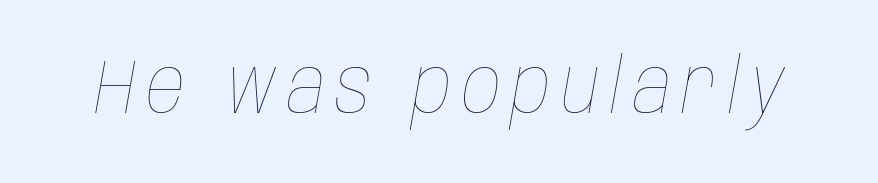
{"italic": "yes", "lean": "right", "slant_degrees": 10, "bold": "no", "weight": "thin", "width": "condensed", "stroke_contrast": "low", "x_height": "large", "monospaced": "no", "underline": "no", "glyph_px": 77}
